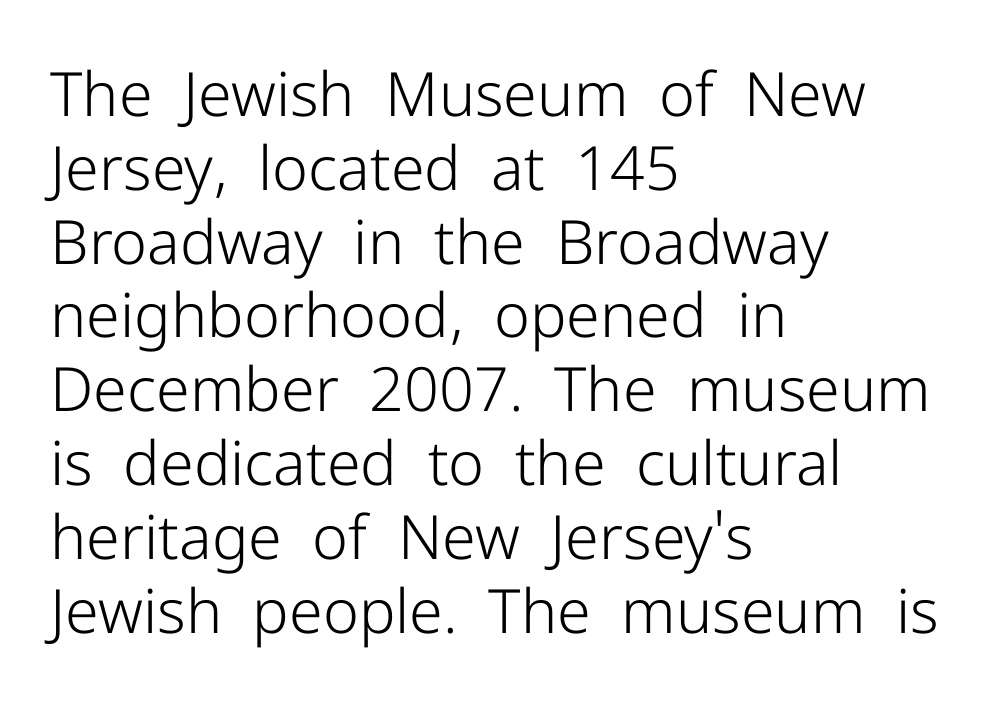
Q: Is the text bold? A: No.
Q: Is the text italic (slanted)? A: No, it is upright.
Q: Is the typeface a serif or a sans-serif typeface? A: Sans-serif.
Q: Is the text underlined? A: No.
Q: How is the paragraph aligned? A: Left-aligned.
Q: Is the spacing between letters normal or unusually wide? A: Normal.
Q: Width (condensed, normal, or wide)? A: Normal.
Q: Stroke contrast? A: Low.
Q: x-height? A: Medium.
Q: Monospaced? A: No.
